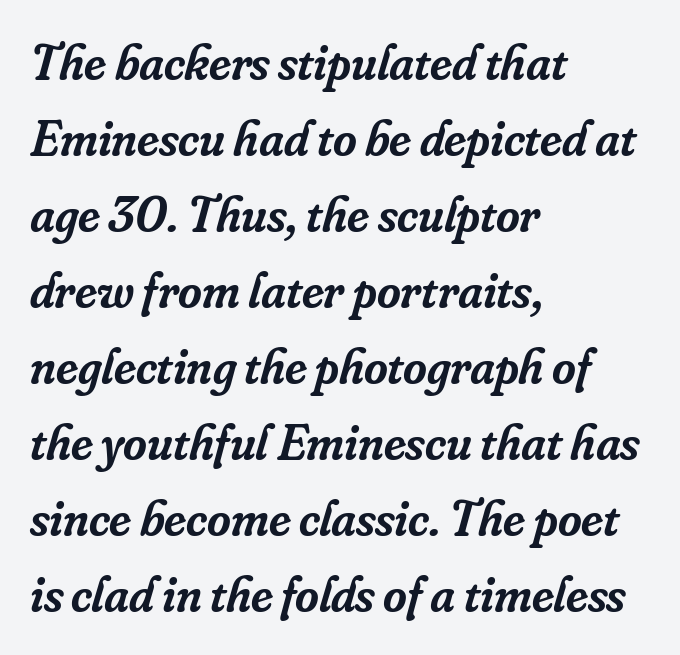
Nobody drew a line under any word here. Are there feet on the stems? There are — it's a serif. The font's italic variant was chosen for this text. Honestly, the letter spacing is just normal — you wouldn't notice it. What weight is shown? A semibold, between regular and bold.
